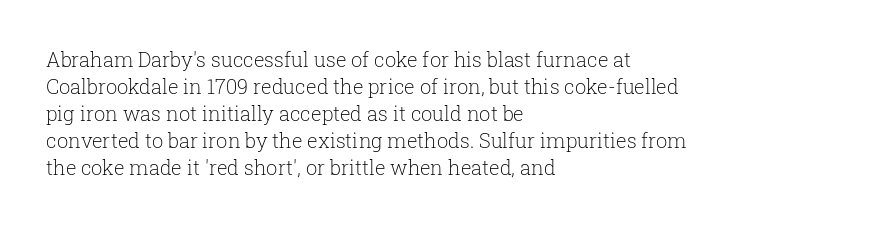
The image shows 20 px text type, upright; set left-aligned, normal line spacing (1.35x), normal letter spacing, not underlined.
